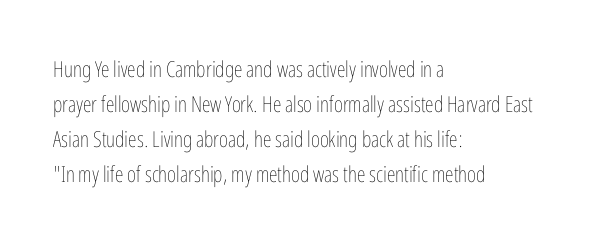
Q: Is the text bold? A: No.
Q: Is the text italic (slanted)? A: No, it is upright.
Q: Is the text underlined? A: No.
Q: How is the paragraph aligned? A: Left-aligned.
Q: Is the spacing between letters normal or unusually wide? A: Normal.
Q: Is the spacing between lines tight, normal or loose? A: Normal.
